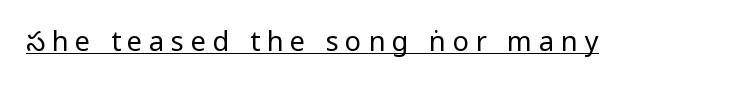
Q: Is the text bold? A: No.
Q: Is the text italic (slanted)? A: No, it is upright.
Q: Is the text underlined? A: Yes.
Q: Is the spacing between letters normal or unusually wide? A: Unusually wide.
